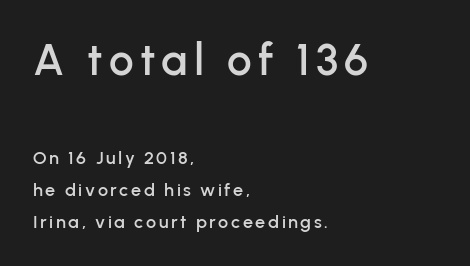
The image shows 44 px sans-serif type, upright; set left-aligned, line spacing 1.77x, not underlined; the first (top) block is 2.44x larger; low stroke contrast and a medium x-height.
